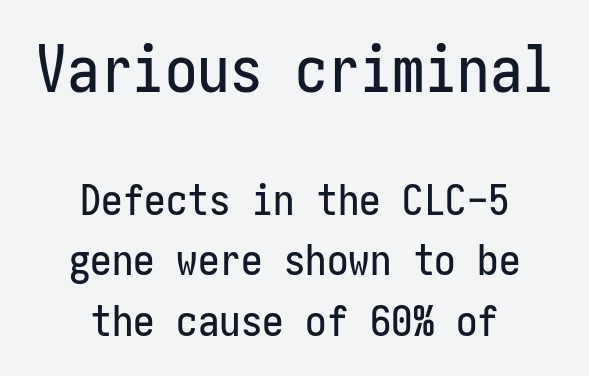
The image shows 65 px condensed sans-serif type, upright; set centered, normal line spacing (1.41x), normal letter spacing, not underlined; the first (top) block is 1.51x larger; low stroke contrast and a medium x-height.
